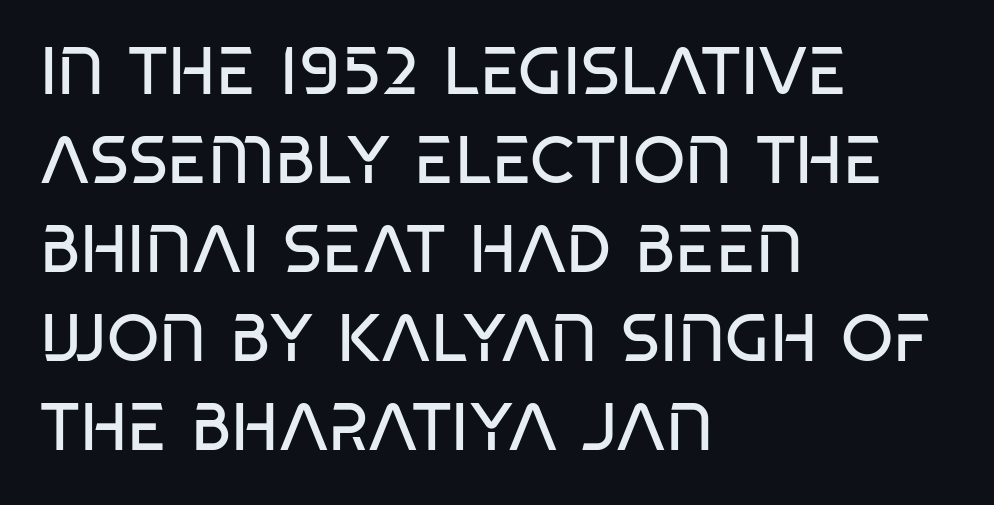
{"serif": "no", "bold": "no", "weight": "regular", "width": "condensed", "stroke_contrast": "low", "x_height": "large", "monospaced": "no", "underline": "no", "align": "left", "line_spacing": "normal", "line_spacing_ratio": 1.33, "letter_spacing": "normal", "letter_spacing_em": 0.0, "glyph_px": 67}
